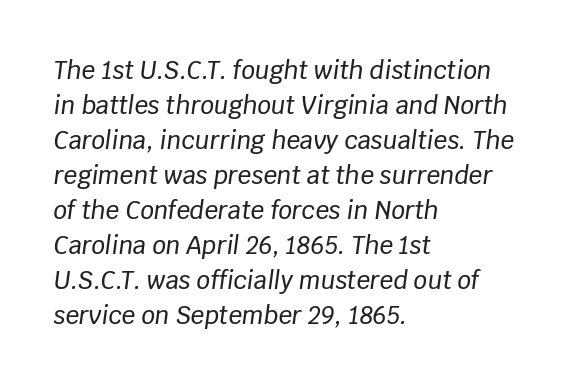
The image shows 24 px text type, italic (leaning right); set left-aligned, normal line spacing (1.46x), normal letter spacing, not underlined.
